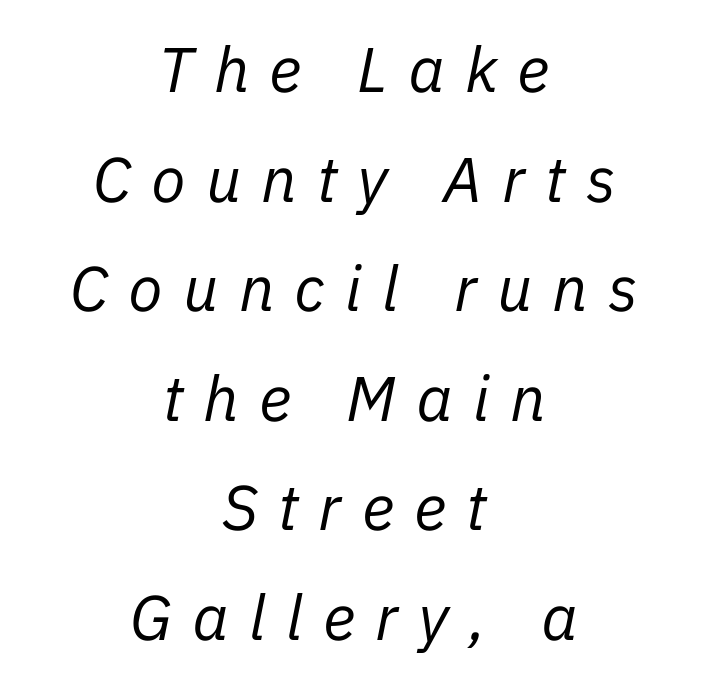
The typesetter chose a symmetrical, centered arrangement here. Is the type slanted? Yes — the strokes lean at a clear angle. The tracking jumps out immediately: characters are airy and widely separated. Bold? No — there's no thickening of the strokes. You could not count columns in this text — the font is proportionally spaced.
